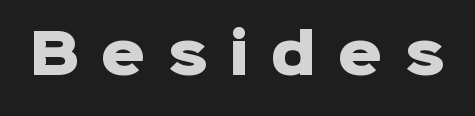
The letters stand straight up with perfectly vertical stems. Set as a true bold cut, around the 700 mark. This is sans-serif lettering, the kind often seen on screens and signage. Underlining? Definitely not there. Between one letter and the next there's a generous, obvious gap. Each letter keeps its own natural width here, so spacing adapts to shape.
